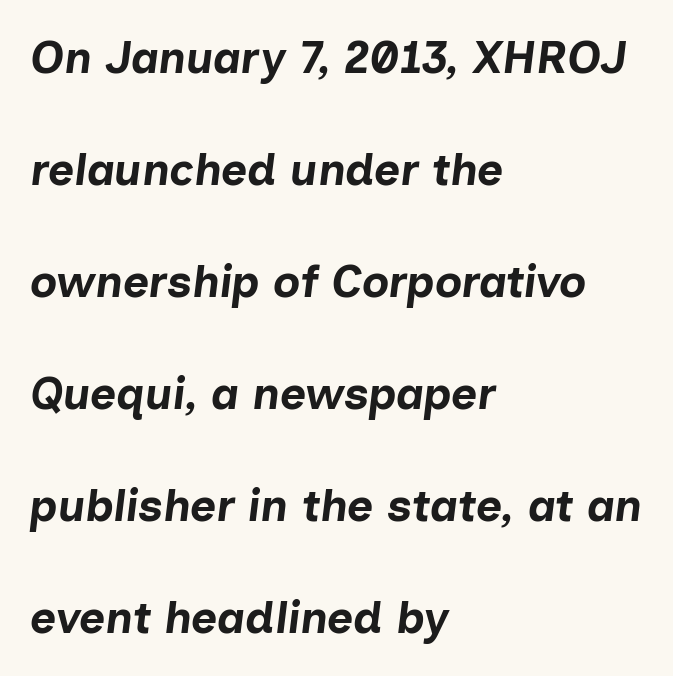
Q: Is the text bold? A: Yes.
Q: Is the text italic (slanted)? A: Yes, it leans right by about 7 degrees.
Q: Is the text underlined? A: No.
Q: How is the paragraph aligned? A: Left-aligned.
Q: Is the spacing between letters normal or unusually wide? A: Normal.
Q: Is the spacing between lines tight, normal or loose? A: Loose.
Q: Width (condensed, normal, or wide)? A: Normal.
Q: Stroke contrast? A: Low.
Q: x-height? A: Medium.
Q: Monospaced? A: No.
